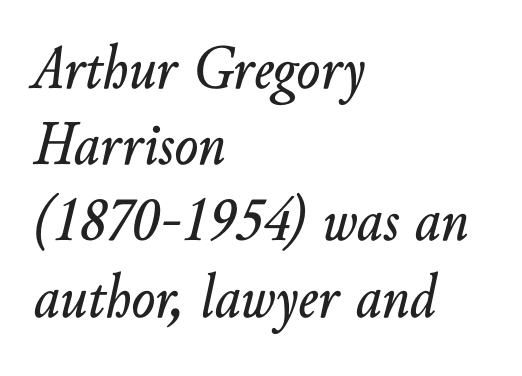
The image shows 63 px text type, italic (leaning right); set left-aligned, line spacing 1.21x, normal letter spacing, not underlined; low stroke contrast and a small x-height.
